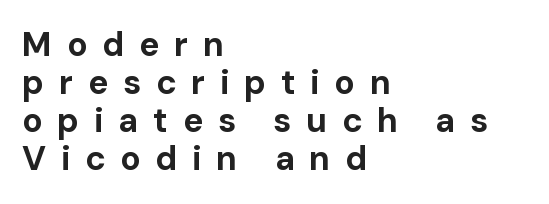
The image shows 34 px bold sans-serif type, upright; set left-aligned, tight line spacing (1.12x), unusually wide letter spacing (+0.43 em), not underlined; low stroke contrast and a medium x-height.
